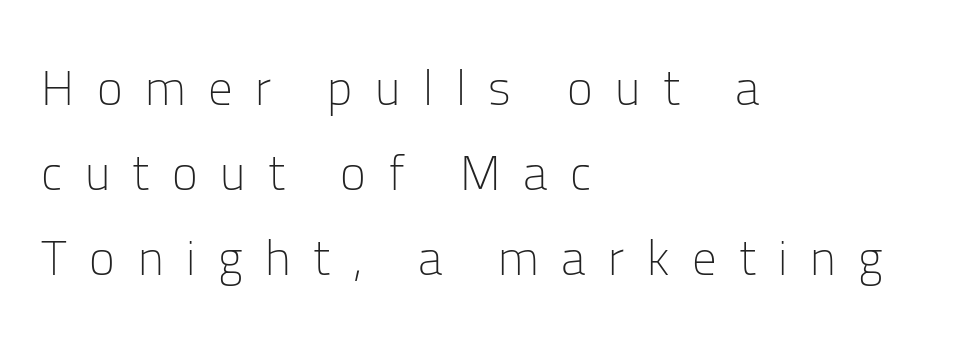
The image shows 49 px light sans-serif type, upright; set left-aligned, line spacing 1.73x, unusually wide letter spacing (+0.46 em), not underlined; low stroke contrast and a medium x-height.
